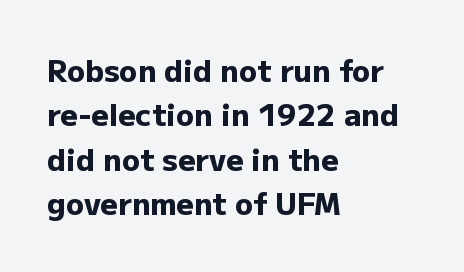
The image shows 30 px heavy sans-serif type, upright; set left-aligned, normal line spacing (1.48x), normal letter spacing, not underlined; low stroke contrast and a medium x-height.
